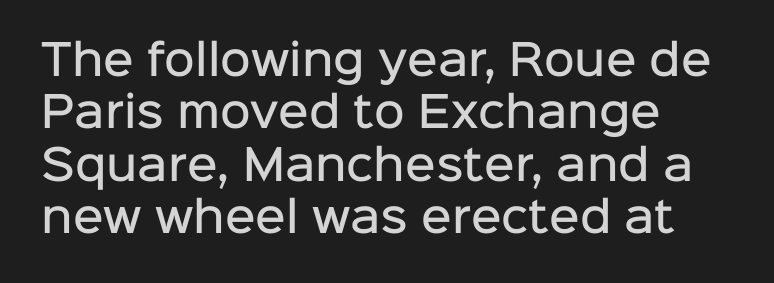
The image shows 42 px semibold sans-serif type, upright; set left-aligned, normal line spacing (1.25x), normal letter spacing, not underlined; low stroke contrast and a medium x-height.
